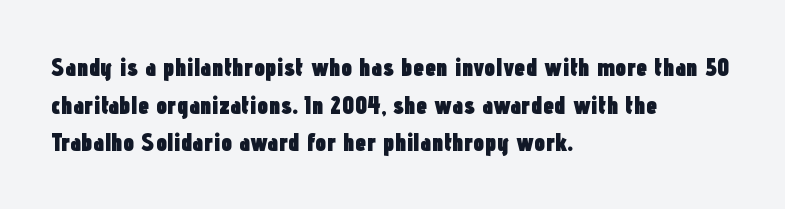
The image shows 25 px bold type, upright; set left-aligned, normal line spacing (1.51x), normal letter spacing, not underlined.
